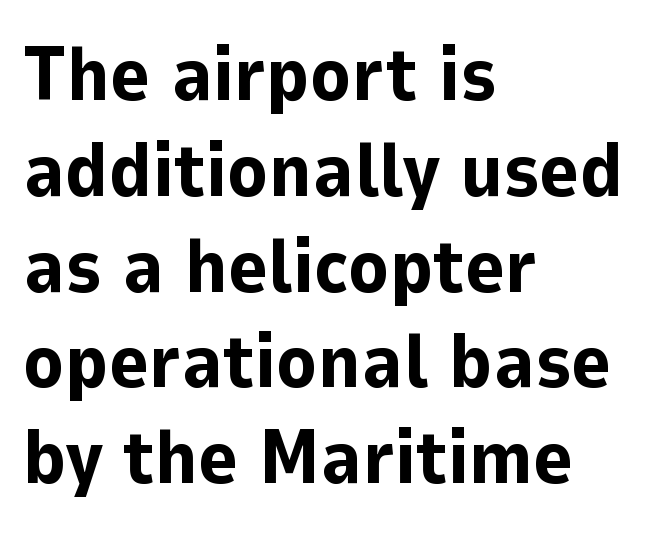
Stroke terminals: plain, sans-serif. Vertical spacing — default. The letterforms sit shoulder to shoulder at normal distance. You can tell it's not italic because the verticals are truly vertical.
